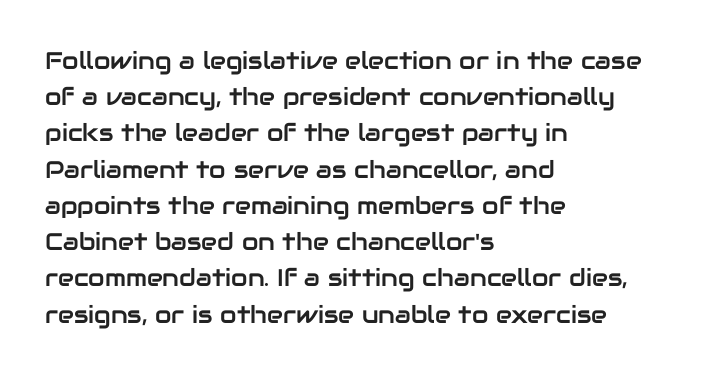
The image shows 24 px text type, upright; set left-aligned, normal line spacing (1.51x), normal letter spacing, not underlined.
